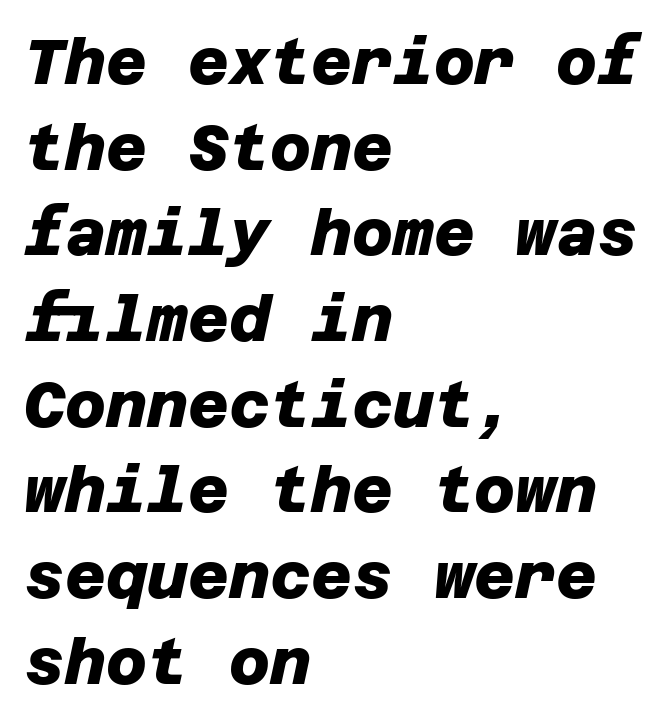
The lines sit at an ordinary, default distance from one another. Nobody drew a line under any word here. These lines keep a tight, regular rhythm from letter to letter. Plenty of ink on the page — the face is bold.
